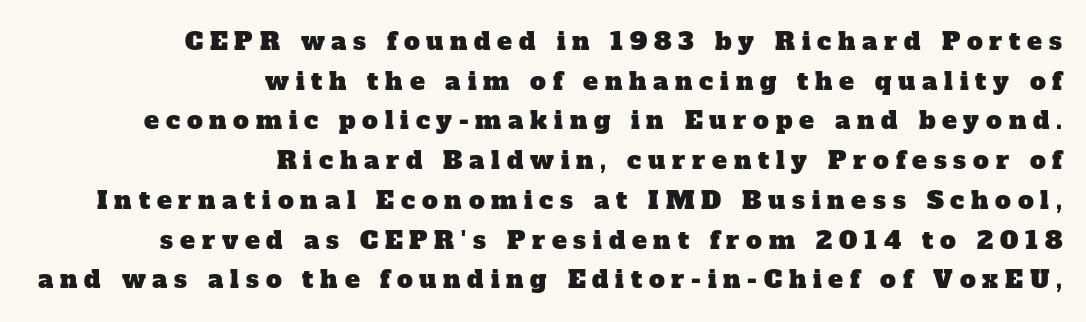
{"underline": "no", "align": "right", "line_spacing": "normal", "line_spacing_ratio": 1.59, "letter_spacing": "wide", "letter_spacing_em": 0.27, "glyph_px": 25}
